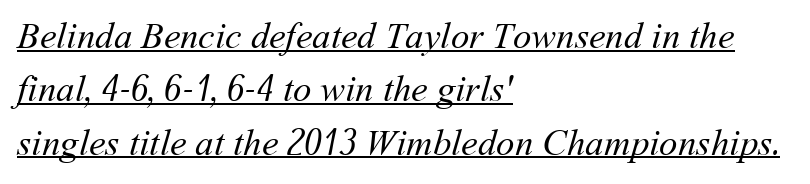
Q: Is the text bold? A: No.
Q: Is the text underlined? A: Yes.
Q: How is the paragraph aligned? A: Left-aligned.
Q: Is the spacing between letters normal or unusually wide? A: Normal.
Q: Is the spacing between lines tight, normal or loose? A: Normal.
Q: Width (condensed, normal, or wide)? A: Normal.
Q: Stroke contrast? A: Medium.
Q: x-height? A: Medium.
Q: Monospaced? A: No.
